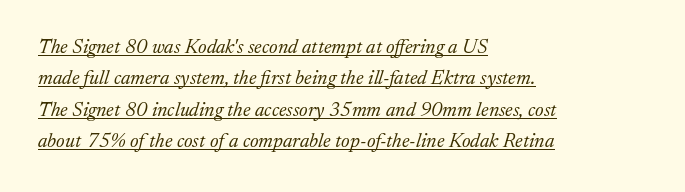
The image shows 20 px text type, italic (leaning right); set left-aligned, normal line spacing (1.57x), normal letter spacing, underlined.
